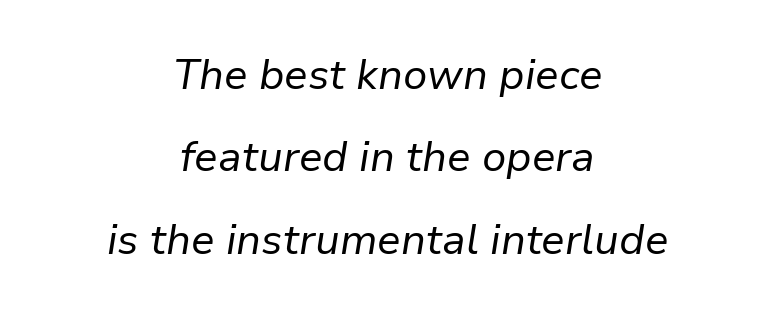
Descenders are the only things crossing below the line. Each letter keeps its own natural width here, so spacing adapts to shape. Each word holds together tightly as a unit, with standard inter-letter gaps. The font is comparable to plain body text, perhaps lighter. Loosely led — the rows are spread out. Compared with ordinary roman type, these characters are visibly tilted.
